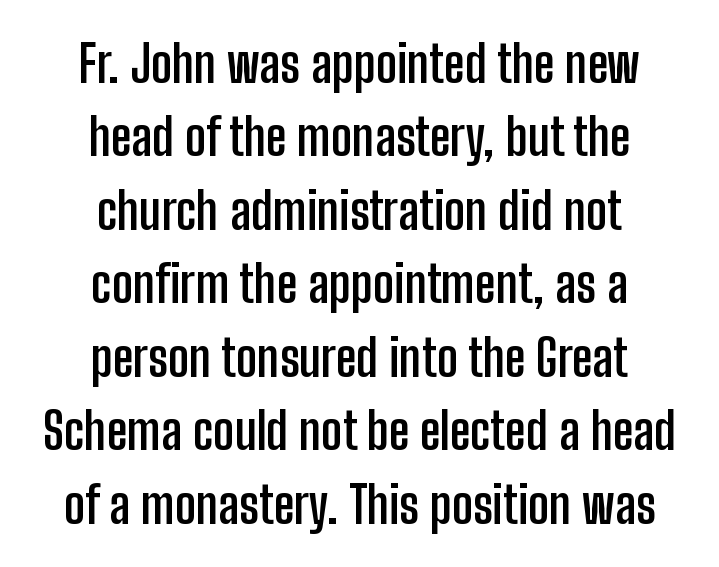
Q: Is the text bold? A: Yes.
Q: Is the text italic (slanted)? A: No, it is upright.
Q: Is the typeface a serif or a sans-serif typeface? A: Sans-serif.
Q: Is the text underlined? A: No.
Q: How is the paragraph aligned? A: Centered.
Q: Is the spacing between letters normal or unusually wide? A: Normal.
Q: Is the spacing between lines tight, normal or loose? A: Normal.
Q: Width (condensed, normal, or wide)? A: Condensed.
Q: Stroke contrast? A: Low.
Q: x-height? A: Medium.
Q: Monospaced? A: No.
